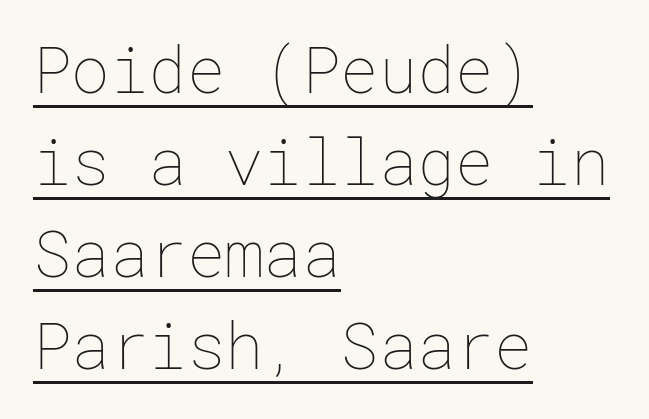
Q: Is the text bold? A: No.
Q: Is the text italic (slanted)? A: No, it is upright.
Q: Is the text underlined? A: Yes.
Q: How is the paragraph aligned? A: Left-aligned.
Q: Is the spacing between letters normal or unusually wide? A: Normal.
Q: Is the spacing between lines tight, normal or loose? A: Normal.
Q: Width (condensed, normal, or wide)? A: Normal.
Q: Stroke contrast? A: Low.
Q: x-height? A: Medium.
